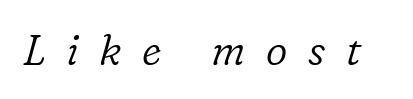
The image shows 42 px light serif type, italic (leaning right); set unusually wide letter spacing (+0.49 em), not underlined; low stroke contrast and a medium x-height.
